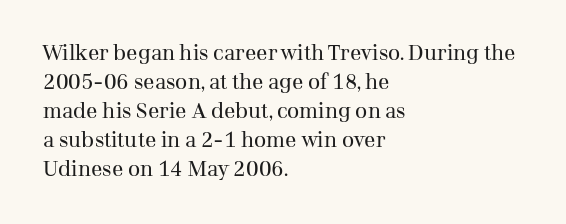
The image shows 21 px text type, upright; set left-aligned, normal line spacing (1.38x), normal letter spacing, not underlined.
